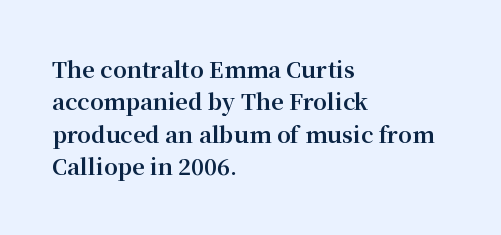
The image shows 22 px bold type, upright; set left-aligned, normal line spacing (1.47x), normal letter spacing, not underlined.
